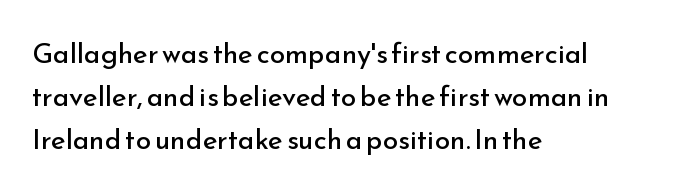
{"serif": "no", "italic": "no", "bold": "no", "weight": "regular", "width": "normal", "stroke_contrast": "low", "x_height": "small", "monospaced": "no", "underline": "no", "align": "left", "line_spacing": "normal", "line_spacing_ratio": 1.54, "letter_spacing": "normal", "letter_spacing_em": 0.0, "glyph_px": 28}
